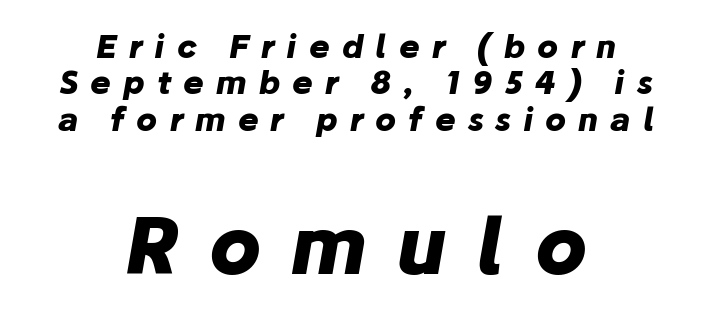
Q: Is the text bold? A: Yes.
Q: Is the text italic (slanted)? A: Yes, it leans right by about 10 degrees.
Q: Is the text underlined? A: No.
Q: How is the paragraph aligned? A: Centered.
Q: Is the spacing between letters normal or unusually wide? A: Unusually wide.
Q: Which block of text is set in a larger size, the first (top) or the second (bottom)? A: The second (bottom) one.
Q: Width (condensed, normal, or wide)? A: Normal.
Q: Stroke contrast? A: Low.
Q: x-height? A: Medium.
Q: Monospaced? A: No.
